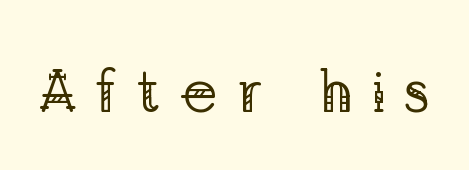
Q: Is the text bold? A: No.
Q: Is the text italic (slanted)? A: No, it is upright.
Q: Is the typeface a serif or a sans-serif typeface? A: Serif.
Q: Is the text underlined? A: No.
Q: Is the spacing between letters normal or unusually wide? A: Unusually wide.
Q: Width (condensed, normal, or wide)? A: Normal.
Q: Stroke contrast? A: Low.
Q: x-height? A: Medium.
Q: Monospaced? A: No.
